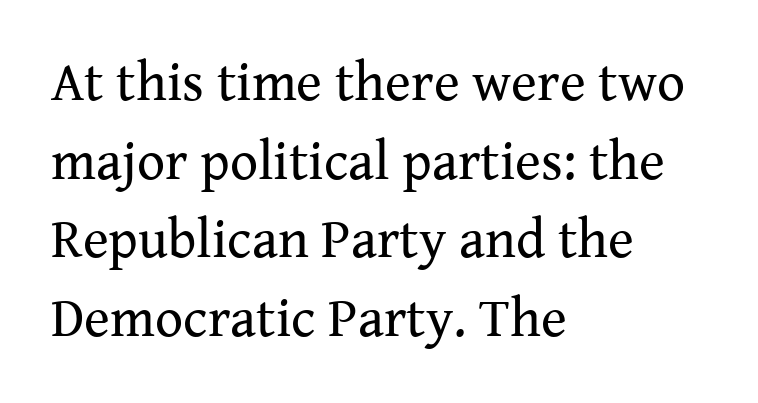
The image shows 55 px regular-weight serif type, upright; set left-aligned, normal line spacing (1.43x), normal letter spacing, not underlined; medium stroke contrast and a medium x-height.
